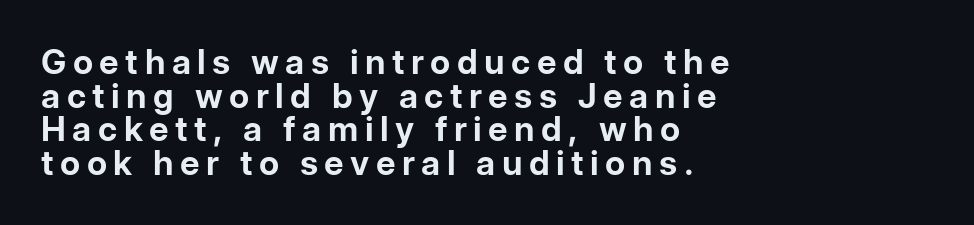
{"serif": "no", "italic": "no", "bold": "yes", "weight": "bold", "width": "normal", "stroke_contrast": "low", "x_height": "medium", "monospaced": "no", "underline": "no", "align": "left", "line_spacing": "tight", "line_spacing_ratio": 0.99, "glyph_px": 34}
